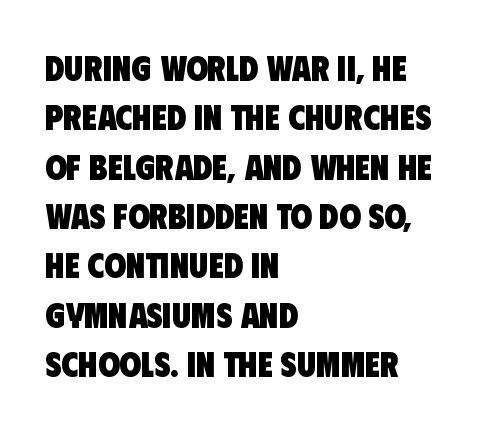
Q: Is the text bold? A: Yes.
Q: Is the typeface a serif or a sans-serif typeface? A: Sans-serif.
Q: Is the text underlined? A: No.
Q: How is the paragraph aligned? A: Left-aligned.
Q: Is the spacing between letters normal or unusually wide? A: Normal.
Q: Is the spacing between lines tight, normal or loose? A: Normal.
Q: Width (condensed, normal, or wide)? A: Condensed.
Q: Stroke contrast? A: Low.
Q: x-height? A: Large.
Q: Monospaced? A: No.
